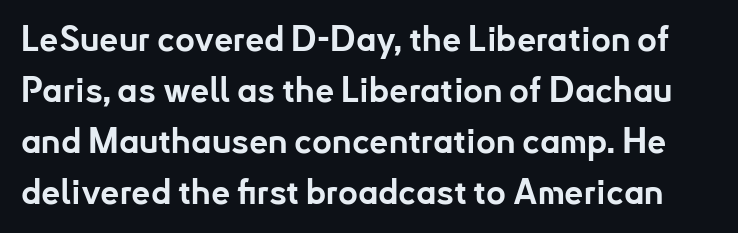
{"serif": "no", "italic": "no", "bold": "yes", "weight": "bold", "width": "normal", "stroke_contrast": "low", "x_height": "small", "monospaced": "no", "underline": "no", "line_spacing": "normal", "line_spacing_ratio": 1.5, "letter_spacing": "normal", "letter_spacing_em": 0.0, "glyph_px": 34}
